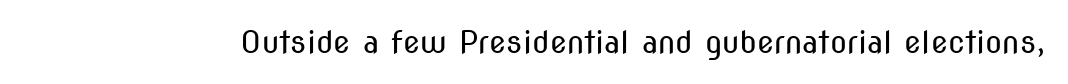
Q: Is the text bold? A: No.
Q: Is the text italic (slanted)? A: No, it is upright.
Q: Is the typeface a serif or a sans-serif typeface? A: Sans-serif.
Q: Is the text underlined? A: No.
Q: Is the spacing between letters normal or unusually wide? A: Normal.
Q: Width (condensed, normal, or wide)? A: Condensed.
Q: Stroke contrast? A: Medium.
Q: x-height? A: Medium.
Q: Monospaced? A: No.
